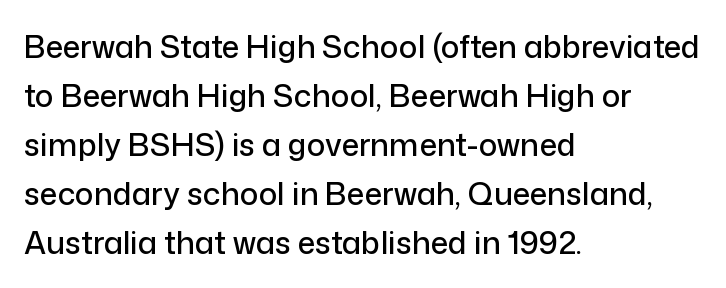
Q: Is the text italic (slanted)? A: No, it is upright.
Q: Is the typeface a serif or a sans-serif typeface? A: Sans-serif.
Q: Is the text underlined? A: No.
Q: How is the paragraph aligned? A: Left-aligned.
Q: Is the spacing between letters normal or unusually wide? A: Normal.
Q: Is the spacing between lines tight, normal or loose? A: Normal.
Q: Width (condensed, normal, or wide)? A: Normal.
Q: Stroke contrast? A: Low.
Q: x-height? A: Medium.
Q: Monospaced? A: No.
